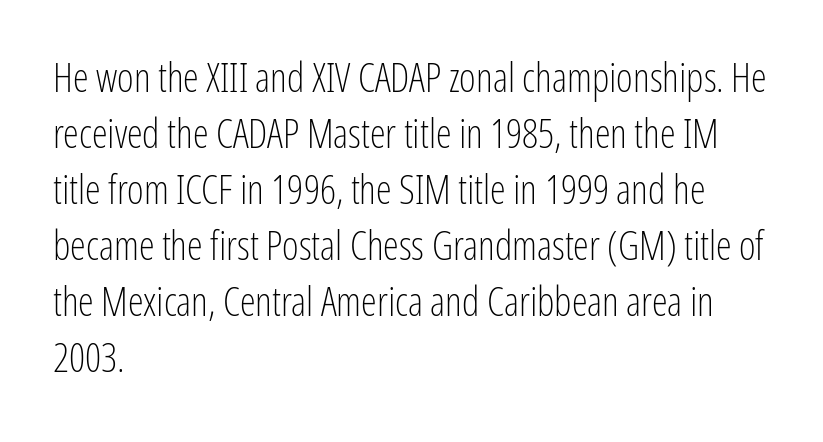
Q: Is the text bold? A: No.
Q: Is the text italic (slanted)? A: No, it is upright.
Q: Is the typeface a serif or a sans-serif typeface? A: Sans-serif.
Q: Is the text underlined? A: No.
Q: How is the paragraph aligned? A: Left-aligned.
Q: Is the spacing between letters normal or unusually wide? A: Normal.
Q: Is the spacing between lines tight, normal or loose? A: Normal.
Q: Width (condensed, normal, or wide)? A: Condensed.
Q: Stroke contrast? A: Low.
Q: x-height? A: Medium.
Q: Monospaced? A: No.
